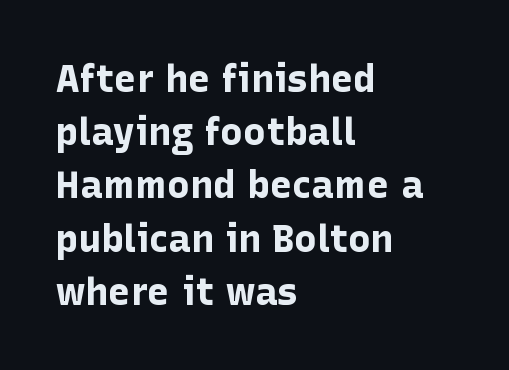
Look at the stroke-to-counter ratio: heavy, a bold. You can tell from the bare stems that sans-serif type was used. Horizontal bands of white between lines are of average thickness. You could call the tracking neutral — neither tight nor loose.
